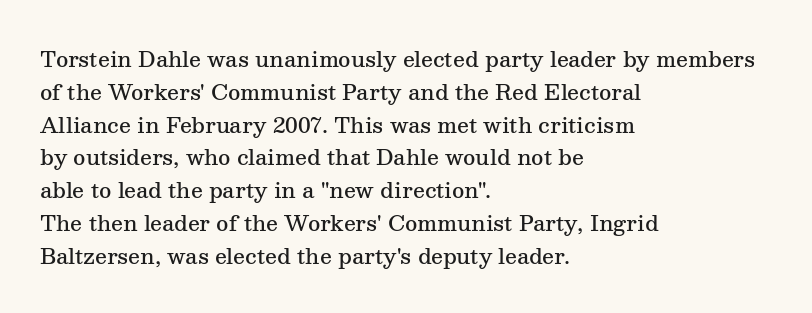
Q: Is the text bold? A: Semi-bold.
Q: Is the text italic (slanted)? A: No, it is upright.
Q: Is the text underlined? A: No.
Q: How is the paragraph aligned? A: Left-aligned.
Q: Is the spacing between letters normal or unusually wide? A: Normal.
Q: Is the spacing between lines tight, normal or loose? A: Normal.
